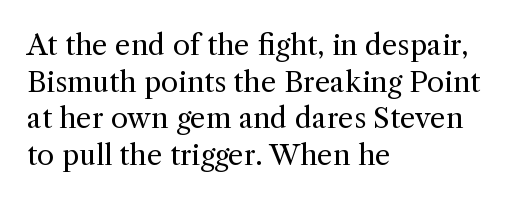
The image shows 28 px regular-weight serif type, upright; set left-aligned, normal line spacing (1.31x), normal letter spacing, not underlined; a medium x-height.
